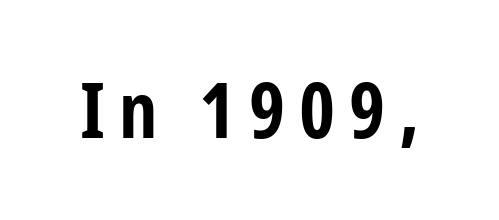
Q: Is the text bold? A: Yes.
Q: Is the text italic (slanted)? A: No, it is upright.
Q: Is the typeface a serif or a sans-serif typeface? A: Sans-serif.
Q: Is the text underlined? A: No.
Q: Width (condensed, normal, or wide)? A: Condensed.
Q: Stroke contrast? A: Low.
Q: x-height? A: Medium.
Q: Monospaced? A: No.
